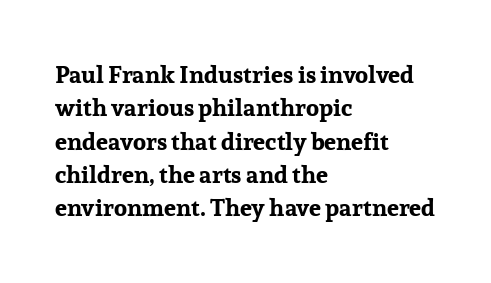
The image shows 24 px bold type, upright; set left-aligned, normal line spacing (1.39x), normal letter spacing, not underlined.
